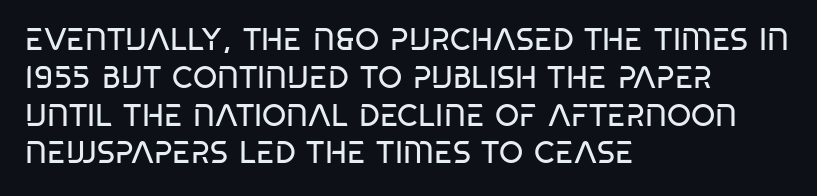
Q: Is the text bold? A: No.
Q: Is the text italic (slanted)? A: No, it is upright.
Q: Is the typeface a serif or a sans-serif typeface? A: Sans-serif.
Q: Is the text underlined? A: No.
Q: How is the paragraph aligned? A: Left-aligned.
Q: Is the spacing between letters normal or unusually wide? A: Normal.
Q: Width (condensed, normal, or wide)? A: Condensed.
Q: Stroke contrast? A: Low.
Q: x-height? A: Large.
Q: Monospaced? A: No.
